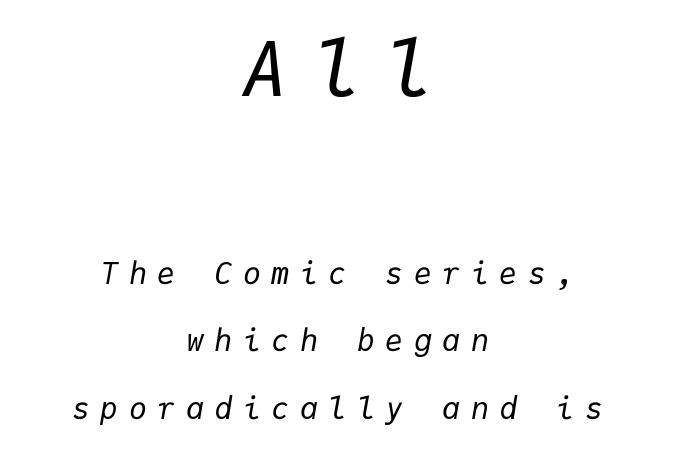
The text carries the slant typical of an italic or oblique font. Compared with a flush-left layout, this one balances lines on the center instead. Loosely led — the rows are spread out. Vertical stems look standard width or narrower in stroke. Size contrast runs from large at the top to small at the bottom. This rendering widens character spacing well past its baseline value.
